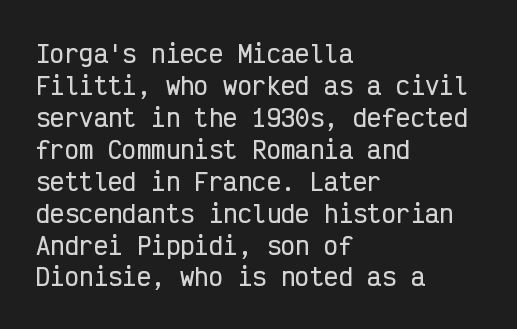
Q: Is the text italic (slanted)? A: No, it is upright.
Q: Is the text underlined? A: No.
Q: How is the paragraph aligned? A: Left-aligned.
Q: Is the spacing between letters normal or unusually wide? A: Normal.
Q: Is the spacing between lines tight, normal or loose? A: Normal.
